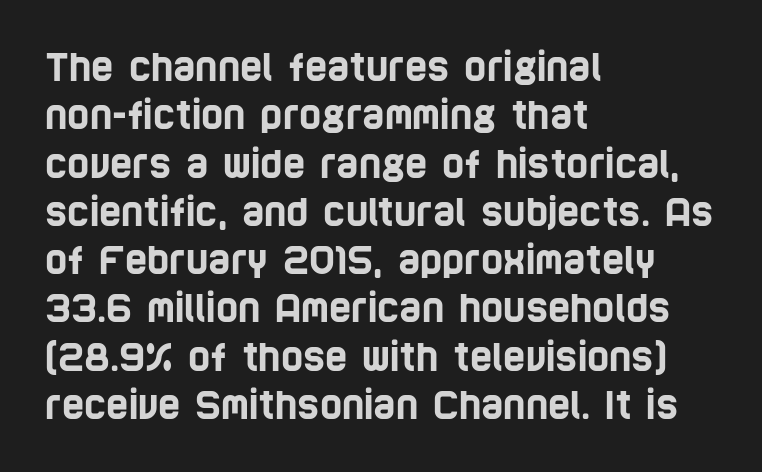
Q: Is the typeface a serif or a sans-serif typeface? A: Sans-serif.
Q: Is the text underlined? A: No.
Q: How is the paragraph aligned? A: Left-aligned.
Q: Is the spacing between letters normal or unusually wide? A: Normal.
Q: Is the spacing between lines tight, normal or loose? A: Normal.
Q: Width (condensed, normal, or wide)? A: Condensed.
Q: Stroke contrast? A: Low.
Q: x-height? A: Large.
Q: Monospaced? A: No.
